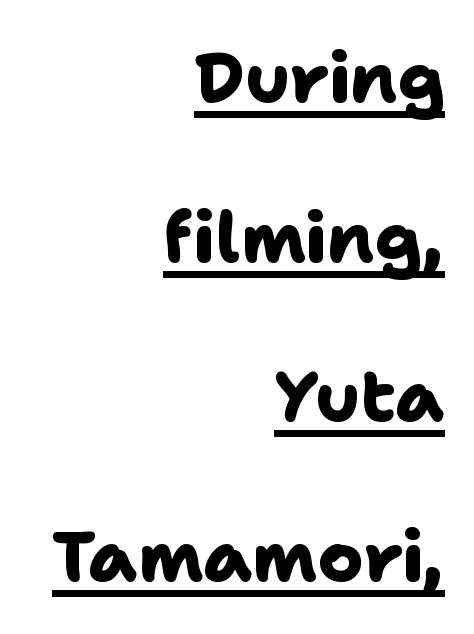
Q: Is the text bold? A: Yes.
Q: Is the typeface a serif or a sans-serif typeface? A: Sans-serif.
Q: Is the text underlined? A: Yes.
Q: How is the paragraph aligned? A: Right-aligned.
Q: Is the spacing between letters normal or unusually wide? A: Normal.
Q: Is the spacing between lines tight, normal or loose? A: Loose.
Q: Width (condensed, normal, or wide)? A: Normal.
Q: Stroke contrast? A: Low.
Q: x-height? A: Medium.
Q: Monospaced? A: No.
